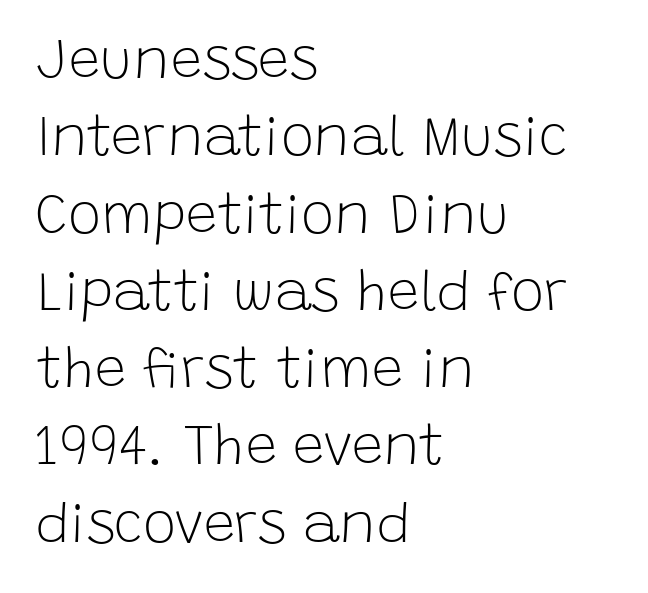
The lettering holds an erect, upright posture throughout. Type without underlining. Leading matches the norm, producing a regular column. The passage shown is typed in a proportional face where columns would drift.
